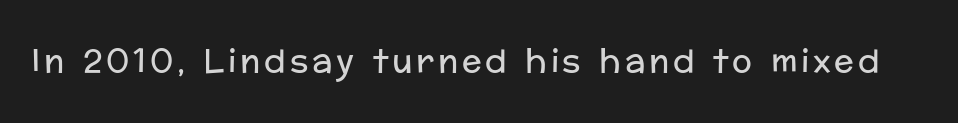
Varying glyph widths throughout — classic text-font behaviour. Nope, not italic — everything's standing straight. The font sits on the lighter half of the weight spectrum, regular included. Stroke terminals: plain, sans-serif.
